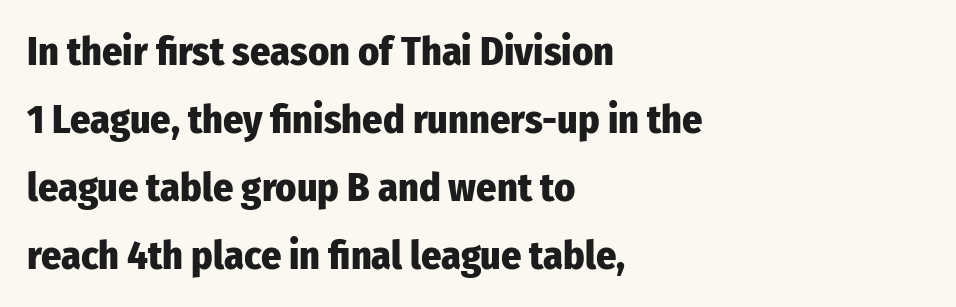
{"serif": "no", "italic": "no", "bold": "yes", "weight": "heavy", "width": "condensed", "stroke_contrast": "low", "x_height": "medium", "monospaced": "no", "underline": "no", "align": "left", "line_spacing": "normal", "line_spacing_ratio": 1.7, "letter_spacing": "normal", "letter_spacing_em": 0.0, "glyph_px": 40}
